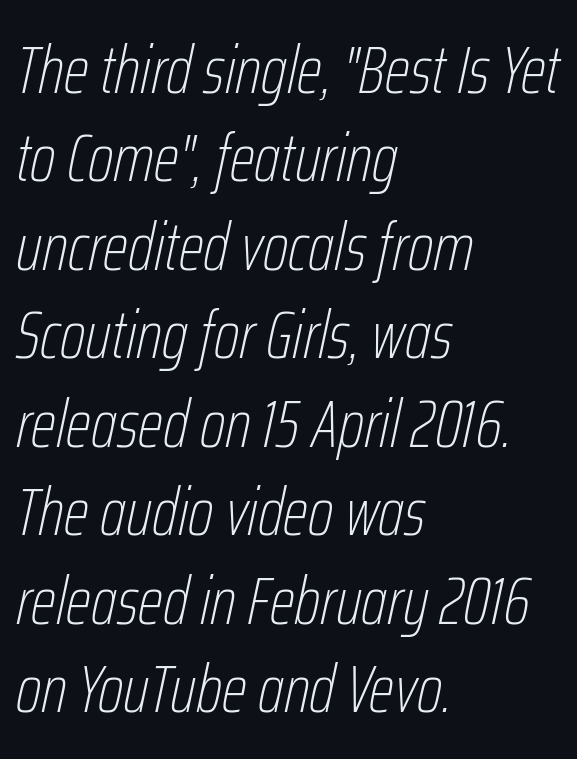
{"italic": "yes", "lean": "right", "slant_degrees": 12, "bold": "no", "weight": "thin", "width": "condensed", "stroke_contrast": "low", "x_height": "medium", "monospaced": "no", "underline": "no", "align": "left", "line_spacing": "normal", "line_spacing_ratio": 1.32, "letter_spacing": "normal", "letter_spacing_em": 0.0, "glyph_px": 67}
